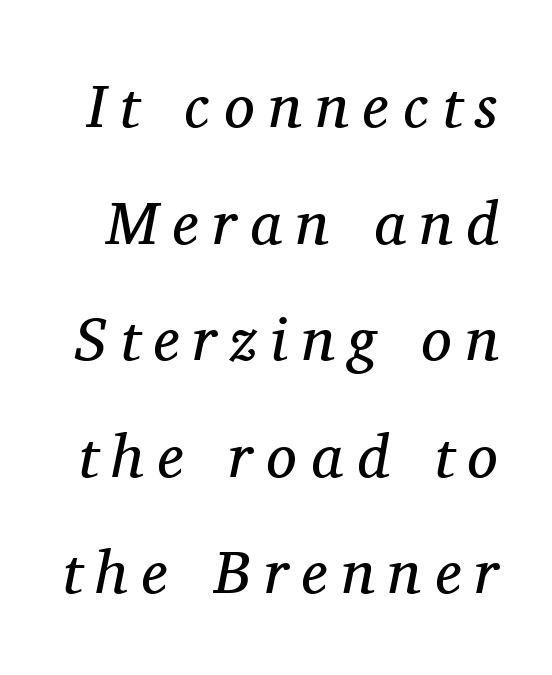
The image shows 61 px regular-weight serif type, italic (leaning right); set loose line spacing (1.91x), unusually wide letter spacing (+0.23 em), not underlined; medium stroke contrast and a medium x-height.
